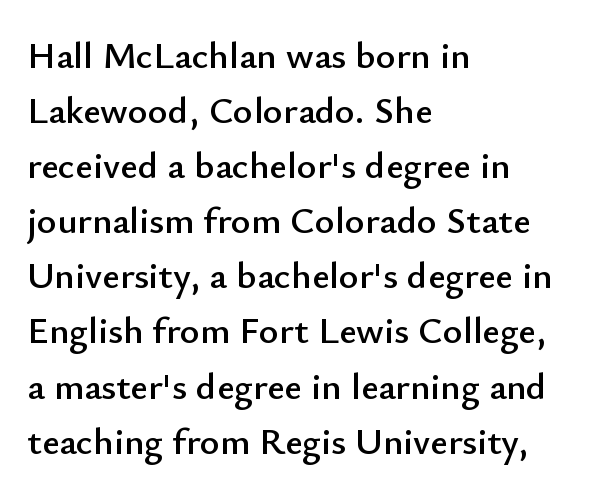
{"serif": "no", "italic": "no", "width": "normal", "stroke_contrast": "low", "x_height": "small", "monospaced": "no", "underline": "no", "align": "left", "line_spacing": "normal", "line_spacing_ratio": 1.45, "letter_spacing": "normal", "letter_spacing_em": 0.0, "glyph_px": 38}
